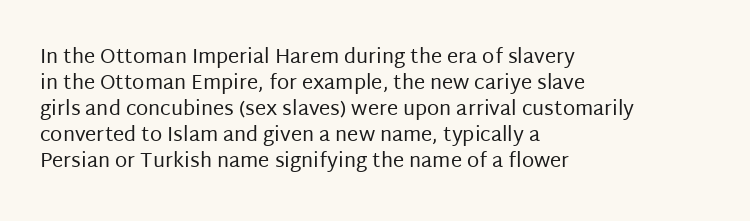
The image shows 20 px text type, upright; set left-aligned, normal line spacing (1.3x), normal letter spacing, not underlined.
